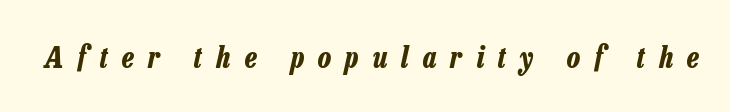
Character widths vary here, with narrow letters taking less room than wide ones. Slant detected: the letters are inclined. On the weight axis this lands at bold, roughly 700. A clean baseline with only descenders dipping below it.
